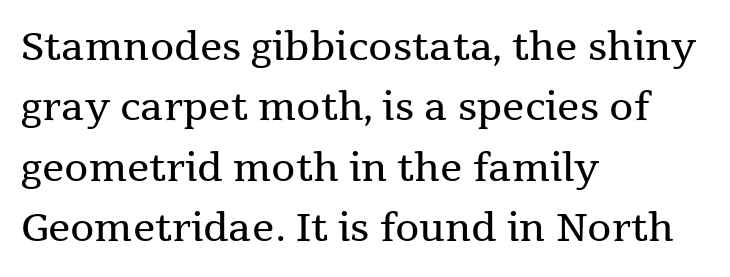
The image shows 39 px regular-weight serif type, upright; set left-aligned, normal line spacing (1.55x), normal letter spacing, not underlined; medium stroke contrast and a medium x-height.
